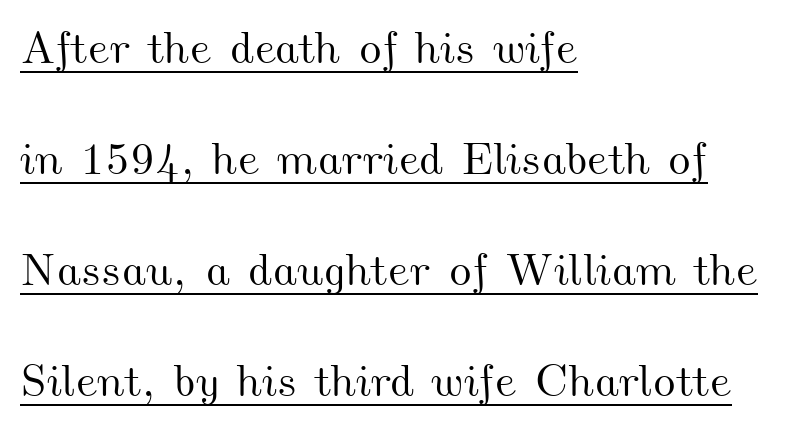
One glance says open: line gaps are wider than usual. Spacing verdict: proportional, widths tailored to each character. Horizontally, the lines are justified to the leading edge only. Students, observe the line beneath the letters — that is underlining. No extra tracking has been applied to these lines.
